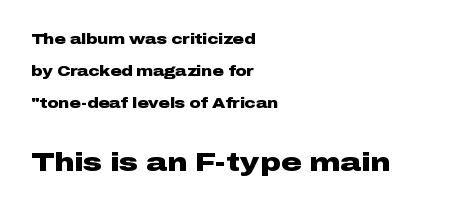
Letter spacing: default. Nope, not italic — everything's standing straight. On the weight axis this lands at bold, roughly 700. Look at the glyph heights: the lower group is clearly the bigger setting.
